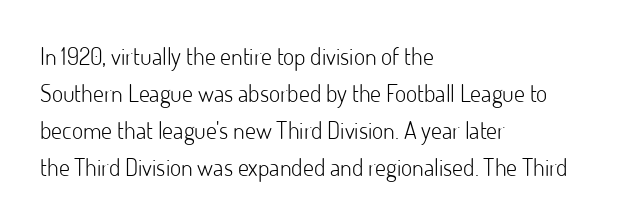
Q: Is the text bold? A: No.
Q: Is the text italic (slanted)? A: No, it is upright.
Q: Is the text underlined? A: No.
Q: How is the paragraph aligned? A: Left-aligned.
Q: Is the spacing between letters normal or unusually wide? A: Normal.
Q: Is the spacing between lines tight, normal or loose? A: Normal.
